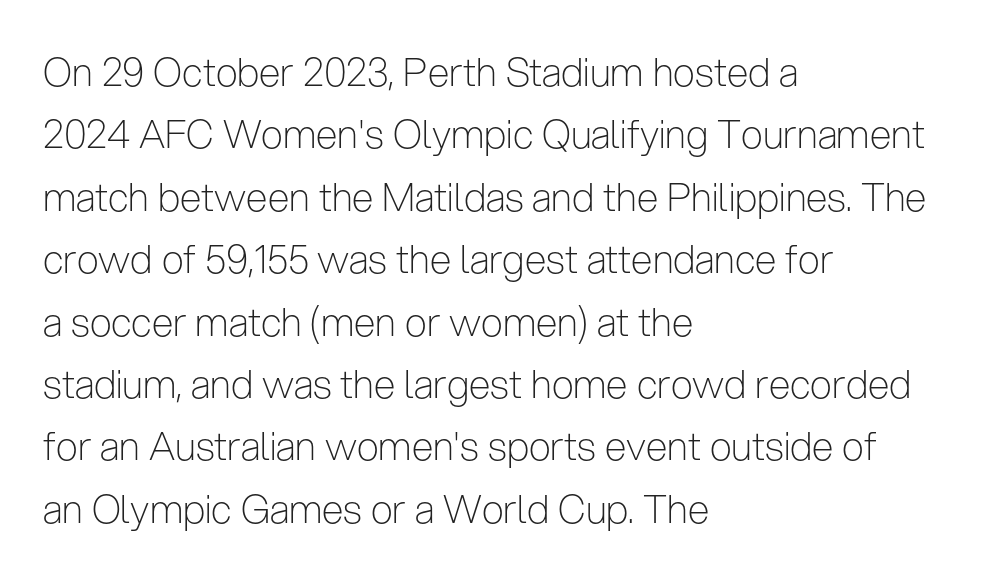
The image shows 39 px light, condensed sans-serif type, upright; set left-aligned, normal line spacing (1.6x), normal letter spacing, not underlined; low stroke contrast and a medium x-height.
